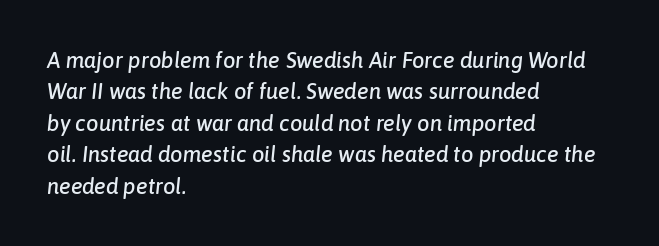
{"italic": "yes", "lean": "right", "slant_degrees": 6, "underline": "no", "align": "left", "line_spacing": "normal", "line_spacing_ratio": 1.43, "letter_spacing": "normal", "letter_spacing_em": 0.0, "glyph_px": 22}
